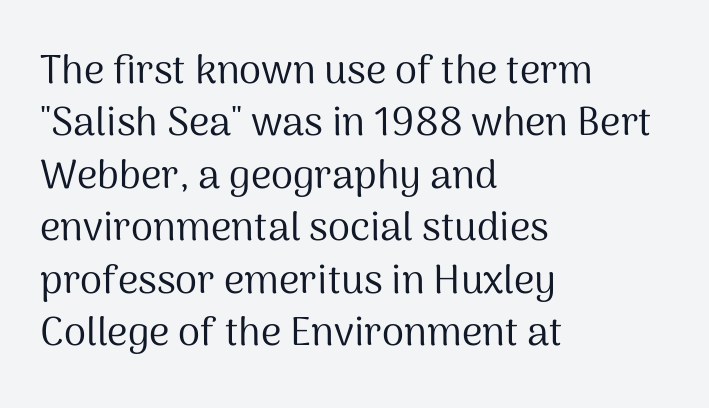
The image shows 40 px regular-weight sans-serif type, upright; set left-aligned, normal line spacing (1.31x), normal letter spacing, not underlined; medium stroke contrast and a medium x-height.
